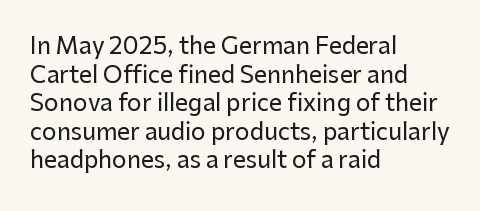
Q: Is the text italic (slanted)? A: No, it is upright.
Q: Is the text underlined? A: No.
Q: How is the paragraph aligned? A: Left-aligned.
Q: Is the spacing between letters normal or unusually wide? A: Normal.
